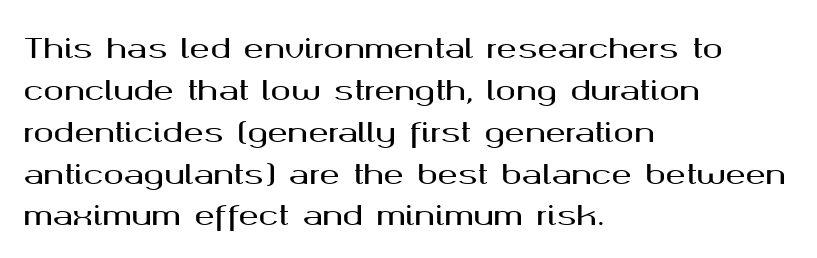
Decoration check: the copy has no underline. You can tell it's not italic because the verticals are truly vertical. Is the letter spacing exaggerated? No — it looks like the ordinary default. A classic flush-left, rag-right setting is used for this passage. Baseline-to-baseline distance is the conventional proportion of letter height.
